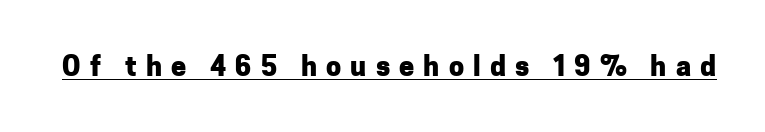
Q: Is the text bold? A: Yes.
Q: Is the text italic (slanted)? A: No, it is upright.
Q: Is the text underlined? A: Yes.
Q: Is the spacing between letters normal or unusually wide? A: Unusually wide.
